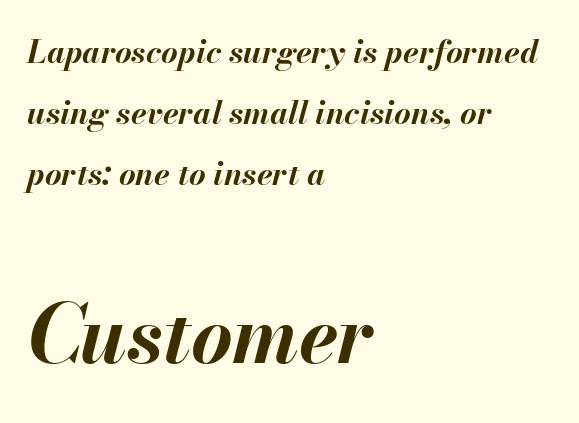
Q: Is the text bold? A: Yes.
Q: Is the text italic (slanted)? A: Yes, it leans right by about 13 degrees.
Q: Is the text underlined? A: No.
Q: How is the paragraph aligned? A: Left-aligned.
Q: Is the spacing between letters normal or unusually wide? A: Normal.
Q: Is the spacing between lines tight, normal or loose? A: Loose.
Q: Which block of text is set in a larger size, the first (top) or the second (bottom)? A: The second (bottom) one.
Q: Width (condensed, normal, or wide)? A: Normal.
Q: Stroke contrast? A: Medium.
Q: x-height? A: Small.
Q: Monospaced? A: No.
